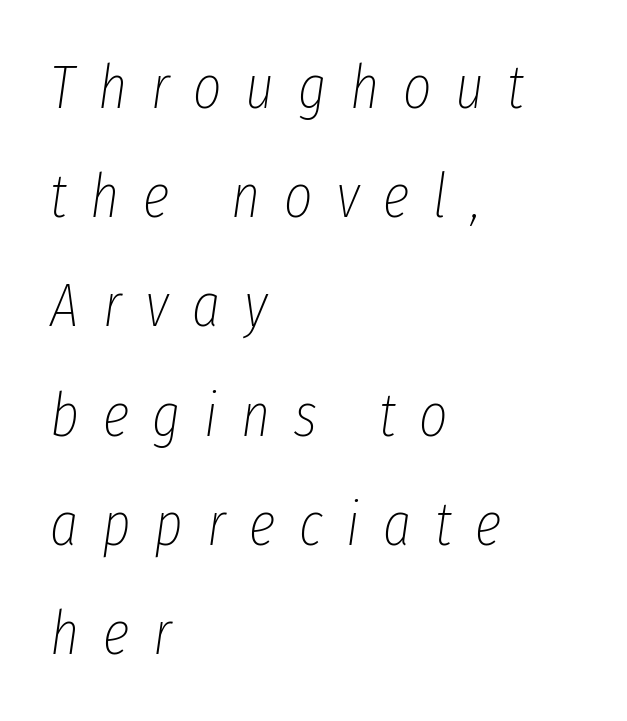
The image shows 61 px thin, condensed type, italic (leaning right); set left-aligned, line spacing 1.79x, unusually wide letter spacing (+0.39 em), not underlined; low stroke contrast and a medium x-height.
